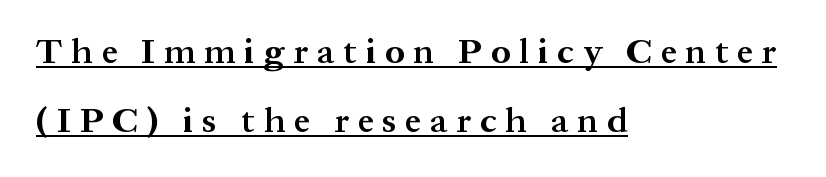
Look at the bottom of the vertical strokes: they flare into serifs here. Compared with undecorated copy, this sample adds a rule below the words. Plenty of ink on the page — the face is bold. Vertically, the passage feels expansive, rows floating well apart. Rendered with straight, roman letterforms.
